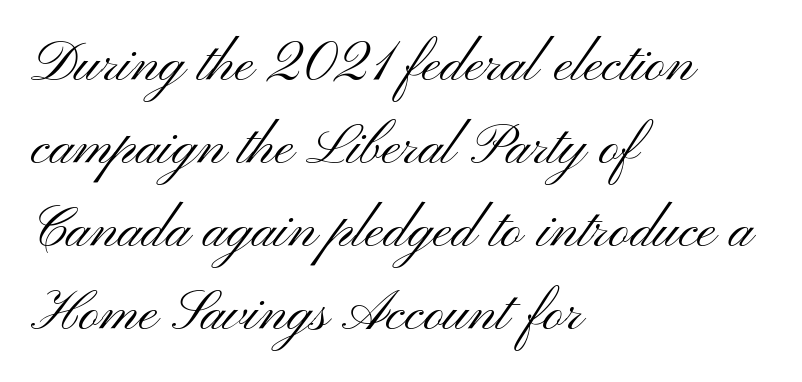
{"serif": "no", "bold": "no", "weight": "light", "width": "wide", "stroke_contrast": "medium", "x_height": "small", "monospaced": "no", "underline": "no", "align": "left", "line_spacing": "normal", "line_spacing_ratio": 1.48, "letter_spacing": "normal", "letter_spacing_em": 0.0, "glyph_px": 56}
